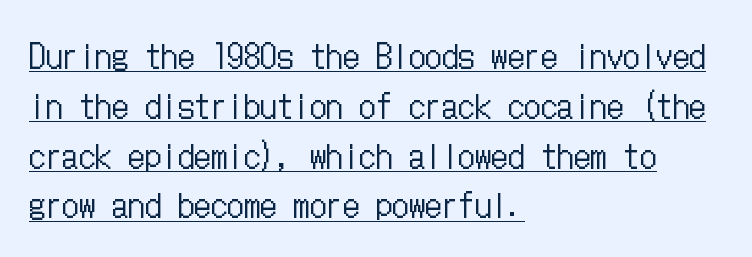
{"italic": "no", "bold": "no", "weight": "regular", "width": "condensed", "stroke_contrast": "low", "x_height": "medium", "underline": "yes", "align": "left", "line_spacing": "normal", "line_spacing_ratio": 1.51, "letter_spacing": "normal", "letter_spacing_em": 0.0, "glyph_px": 33}
